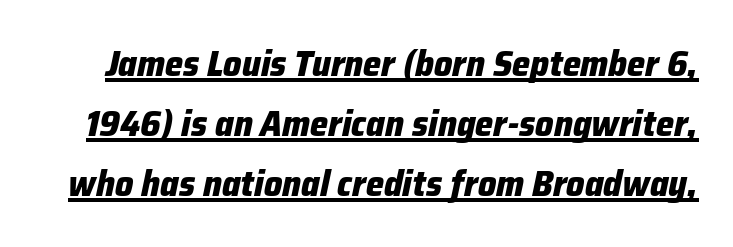
Q: Is the text bold? A: Yes.
Q: Is the text italic (slanted)? A: Yes, it leans right by about 12 degrees.
Q: Is the text underlined? A: Yes.
Q: Is the spacing between letters normal or unusually wide? A: Normal.
Q: Is the spacing between lines tight, normal or loose? A: Normal.
Q: Width (condensed, normal, or wide)? A: Normal.
Q: Stroke contrast? A: Low.
Q: x-height? A: Medium.
Q: Monospaced? A: No.
